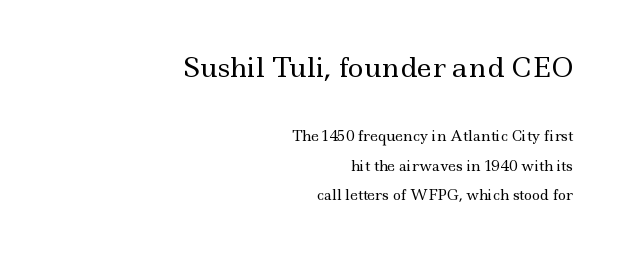
Q: Is the text bold? A: No.
Q: Is the text italic (slanted)? A: No, it is upright.
Q: Is the text underlined? A: No.
Q: How is the paragraph aligned? A: Right-aligned.
Q: Is the spacing between letters normal or unusually wide? A: Normal.
Q: Is the spacing between lines tight, normal or loose? A: Loose.
Q: Which block of text is set in a larger size, the first (top) or the second (bottom)? A: The first (top) one.
